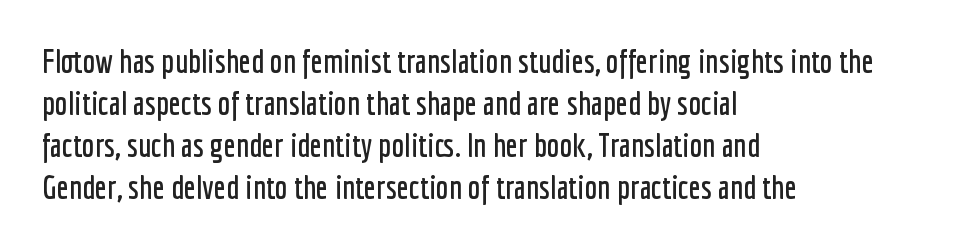
Q: Is the text italic (slanted)? A: No, it is upright.
Q: Is the typeface a serif or a sans-serif typeface? A: Sans-serif.
Q: Is the text underlined? A: No.
Q: How is the paragraph aligned? A: Left-aligned.
Q: Is the spacing between letters normal or unusually wide? A: Normal.
Q: Is the spacing between lines tight, normal or loose? A: Normal.
Q: Width (condensed, normal, or wide)? A: Condensed.
Q: Stroke contrast? A: Low.
Q: x-height? A: Medium.
Q: Monospaced? A: No.
